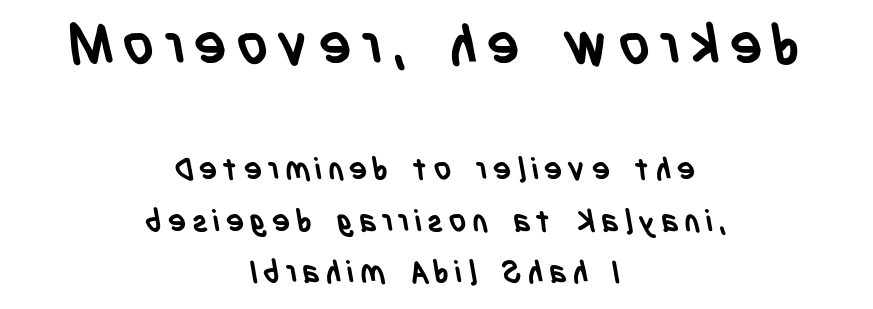
Layout note: lines centered. Chunky letters — that's bold for sure. Think of a printed novel: that variable character pitch is what you see here. Decoration check: the copy has no underline. The lines sit at an ordinary, default distance from one another.
